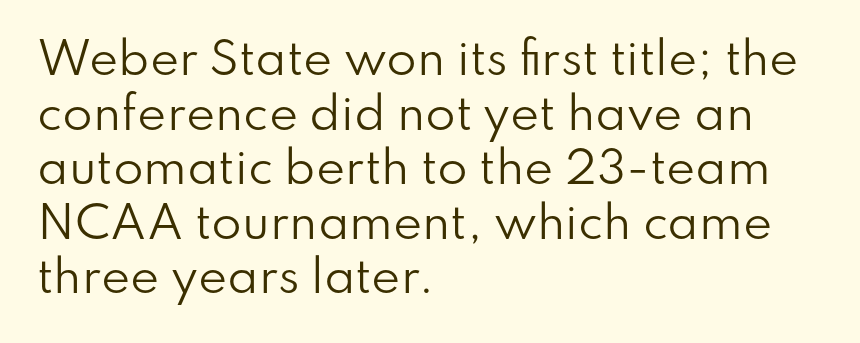
Q: Is the text bold? A: No.
Q: Is the text italic (slanted)? A: No, it is upright.
Q: Is the typeface a serif or a sans-serif typeface? A: Sans-serif.
Q: Is the text underlined? A: No.
Q: How is the paragraph aligned? A: Left-aligned.
Q: Is the spacing between letters normal or unusually wide? A: Normal.
Q: Width (condensed, normal, or wide)? A: Normal.
Q: Stroke contrast? A: Low.
Q: x-height? A: Small.
Q: Monospaced? A: No.
